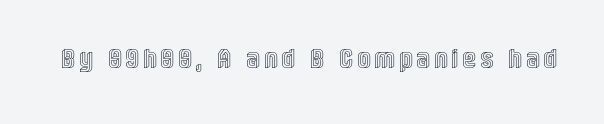
How are the letters spaced? Widely, with obvious added tracking. Decoration check: the copy has no underline. Is there any slant? The stems are plumb.
